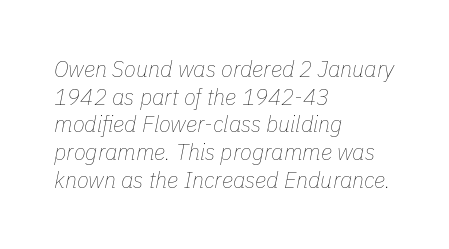
A classic flush-left, rag-right setting is used for this passage. Is the type slanted? Yes — the strokes lean at a clear angle. Baseline-to-baseline distance is the conventional proportion of letter height. This sample uses plain, unmodified letter spacing. The space beneath each line is pristine and unruled.
